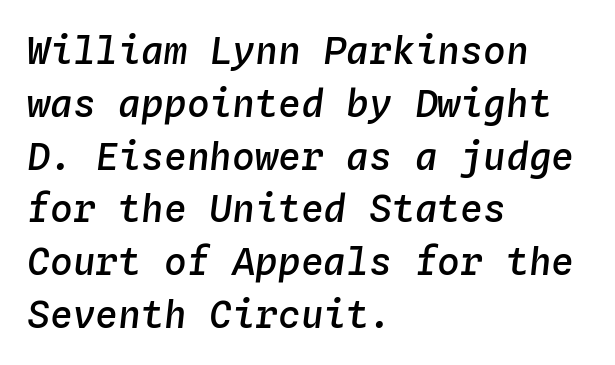
The image shows 38 px semibold type, italic (leaning right), monospaced; set left-aligned, normal line spacing (1.39x), normal letter spacing, not underlined; low stroke contrast and a medium x-height.
